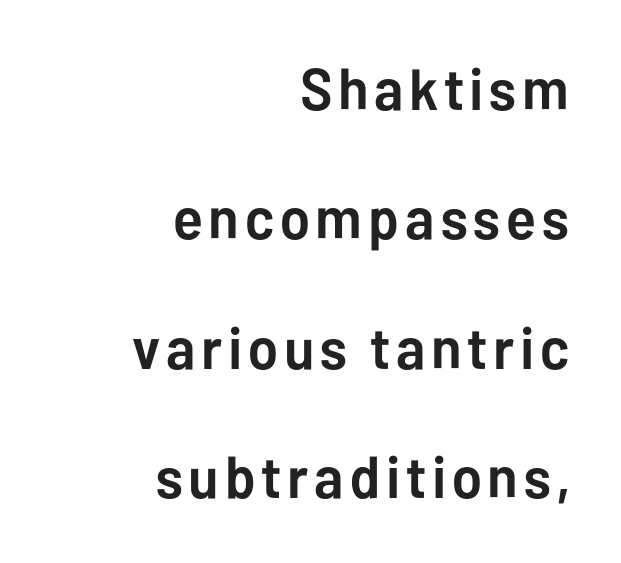
The image shows 58 px semibold sans-serif type, upright; set right-aligned, loose line spacing (2.23x), not underlined; low stroke contrast and a medium x-height.
